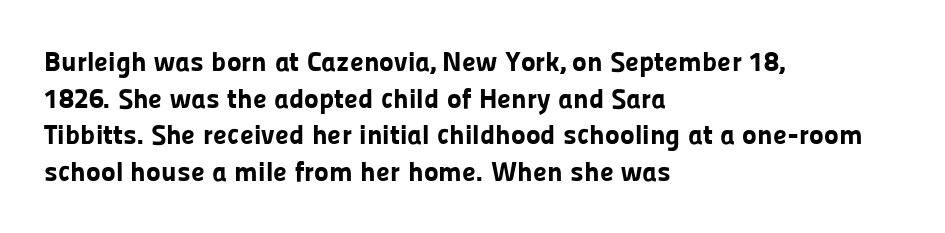
Q: Is the text bold? A: Yes.
Q: Is the text italic (slanted)? A: No, it is upright.
Q: Is the typeface a serif or a sans-serif typeface? A: Sans-serif.
Q: Is the text underlined? A: No.
Q: How is the paragraph aligned? A: Left-aligned.
Q: Is the spacing between letters normal or unusually wide? A: Normal.
Q: Is the spacing between lines tight, normal or loose? A: Normal.
Q: Width (condensed, normal, or wide)? A: Normal.
Q: Stroke contrast? A: Low.
Q: x-height? A: Medium.
Q: Monospaced? A: No.
